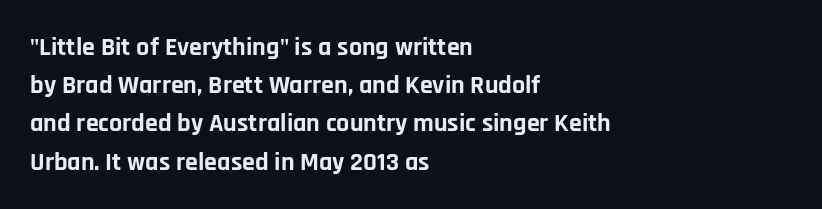
One glance says typical: line gaps are just what's usual. Students, note that the glyphs here touch the page at normal intervals. When letters stand straight like this, we call the style roman or upright. The string is rendered with underlining switched off. Casual observation: everything's shoved over to the left.
